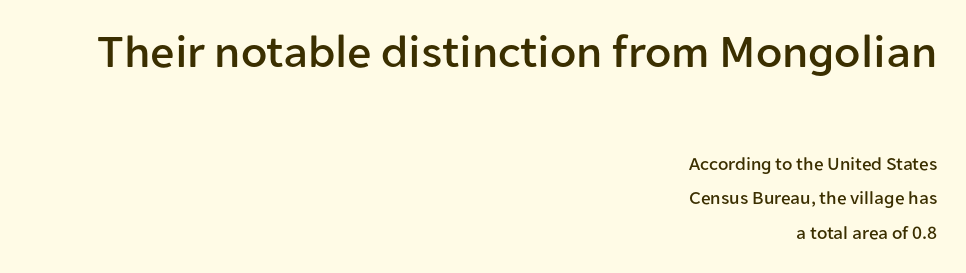
The image shows 48 px sans-serif type, upright; set right-aligned, line spacing 1.82x, normal letter spacing, not underlined; the first (top) block is 2.53x larger; low stroke contrast and a medium x-height.
